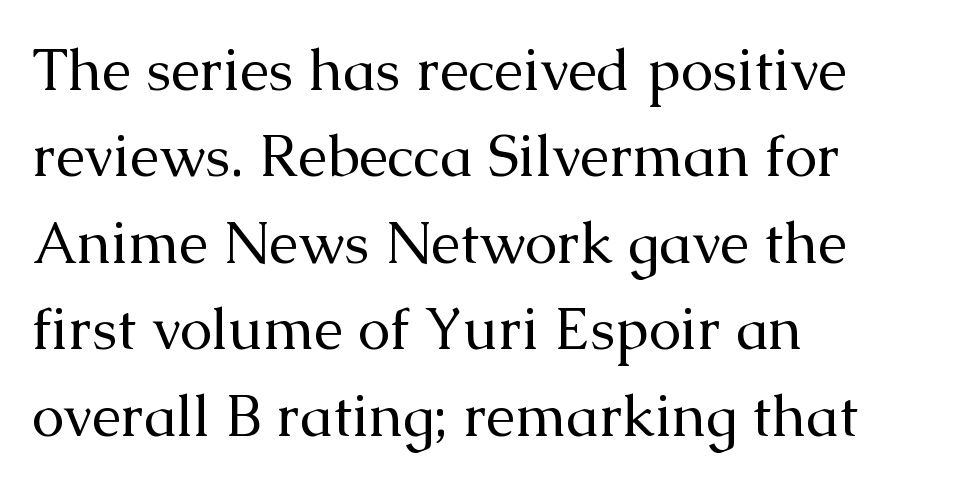
Q: Is the text bold? A: No.
Q: Is the text italic (slanted)? A: No, it is upright.
Q: Is the typeface a serif or a sans-serif typeface? A: Serif.
Q: Is the text underlined? A: No.
Q: How is the paragraph aligned? A: Left-aligned.
Q: Is the spacing between letters normal or unusually wide? A: Normal.
Q: Is the spacing between lines tight, normal or loose? A: Normal.
Q: Width (condensed, normal, or wide)? A: Normal.
Q: Stroke contrast? A: Medium.
Q: x-height? A: Medium.
Q: Monospaced? A: No.
